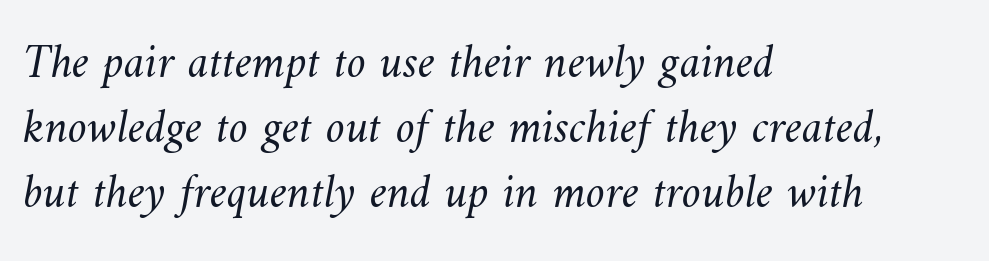
Q: Is the text bold? A: No.
Q: Is the text underlined? A: No.
Q: How is the paragraph aligned? A: Left-aligned.
Q: Is the spacing between letters normal or unusually wide? A: Normal.
Q: Is the spacing between lines tight, normal or loose? A: Normal.
Q: Width (condensed, normal, or wide)? A: Normal.
Q: Stroke contrast? A: Medium.
Q: x-height? A: Small.
Q: Monospaced? A: No.
